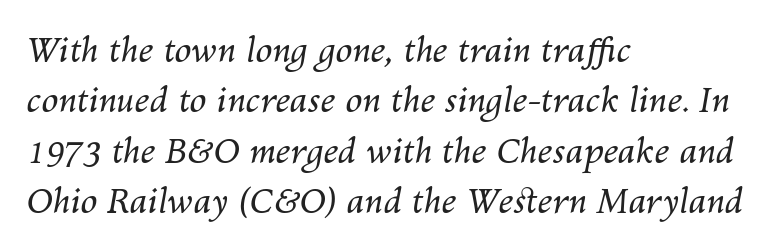
The image shows 34 px regular-weight type, italic (leaning right); set left-aligned, normal line spacing (1.48x), normal letter spacing, not underlined; medium stroke contrast and a medium x-height.
